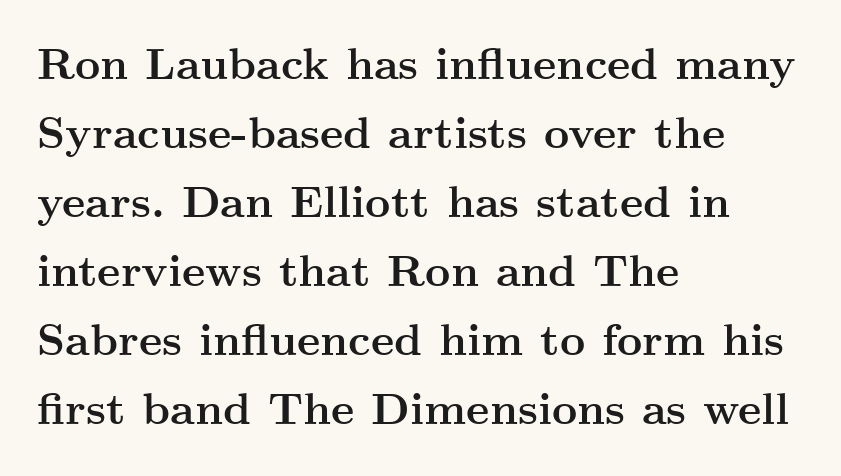
{"serif": "yes", "italic": "no", "bold": "yes", "weight": "semibold", "width": "wide", "stroke_contrast": "medium", "x_height": "small", "monospaced": "no", "underline": "no", "align": "left", "line_spacing": "normal", "line_spacing_ratio": 1.57, "letter_spacing": "normal", "letter_spacing_em": 0.0, "glyph_px": 44}
